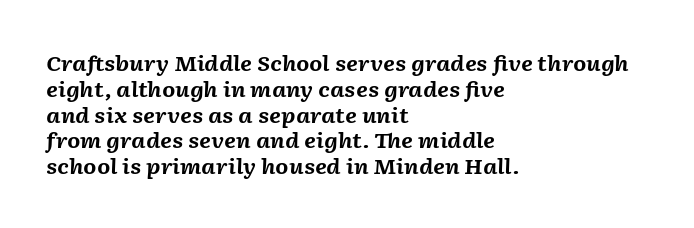
Just letters on the line, the space beneath them empty. As a designer I'd log this as weight 700, bold. These lines are set flush left with a ragged right edge. Does extra space separate the letters? No, they use regular spacing.
